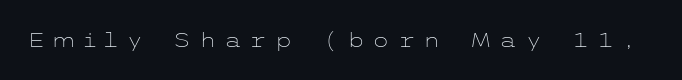
Q: Is the text bold? A: No.
Q: Is the text italic (slanted)? A: No, it is upright.
Q: Is the text underlined? A: No.
Q: Is the spacing between letters normal or unusually wide? A: Unusually wide.
